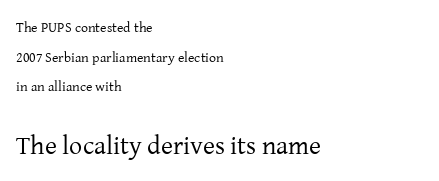
{"italic": "no", "bold": "no", "underline": "no", "align": "left", "line_spacing": "loose", "line_spacing_ratio": 2.11, "letter_spacing": "normal", "letter_spacing_em": 0.0, "larger_block": "second", "size_ratio": 1.86, "glyph_px": 26}
